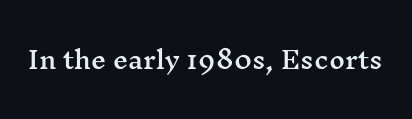
Q: Is the text italic (slanted)? A: No, it is upright.
Q: Is the text underlined? A: No.
Q: Is the spacing between letters normal or unusually wide? A: Normal.
